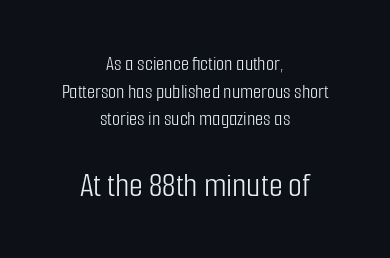
Q: Is the text bold? A: No.
Q: Is the text italic (slanted)? A: No, it is upright.
Q: Is the typeface a serif or a sans-serif typeface? A: Sans-serif.
Q: Is the text underlined? A: No.
Q: How is the paragraph aligned? A: Centered.
Q: Is the spacing between letters normal or unusually wide? A: Normal.
Q: Is the spacing between lines tight, normal or loose? A: Normal.
Q: Which block of text is set in a larger size, the first (top) or the second (bottom)? A: The second (bottom) one.
Q: Width (condensed, normal, or wide)? A: Condensed.
Q: Stroke contrast? A: Low.
Q: x-height? A: Medium.
Q: Monospaced? A: No.
